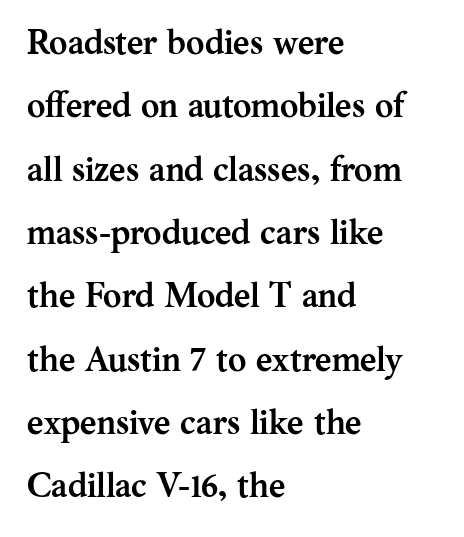
Q: Is the text bold? A: Yes.
Q: Is the text italic (slanted)? A: No, it is upright.
Q: Is the typeface a serif or a sans-serif typeface? A: Serif.
Q: Is the text underlined? A: No.
Q: How is the paragraph aligned? A: Left-aligned.
Q: Is the spacing between letters normal or unusually wide? A: Normal.
Q: Width (condensed, normal, or wide)? A: Normal.
Q: Stroke contrast? A: Medium.
Q: x-height? A: Medium.
Q: Monospaced? A: No.
